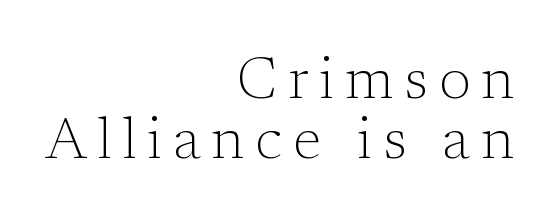
A typesetter would mark this as roman, not italic. Very little white space separates one row of letters from the next. These lines are rendered in a variable-pitch font. In CSS terms this would be text-align: right.
